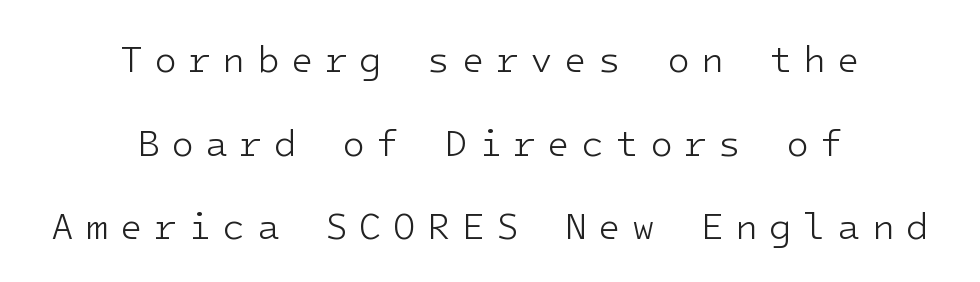
Q: Is the text bold? A: No.
Q: Is the text italic (slanted)? A: No, it is upright.
Q: Is the typeface a serif or a sans-serif typeface? A: Sans-serif.
Q: Is the text underlined? A: No.
Q: How is the paragraph aligned? A: Centered.
Q: Is the spacing between letters normal or unusually wide? A: Unusually wide.
Q: Is the spacing between lines tight, normal or loose? A: Loose.
Q: Width (condensed, normal, or wide)? A: Normal.
Q: Stroke contrast? A: Low.
Q: x-height? A: Medium.
